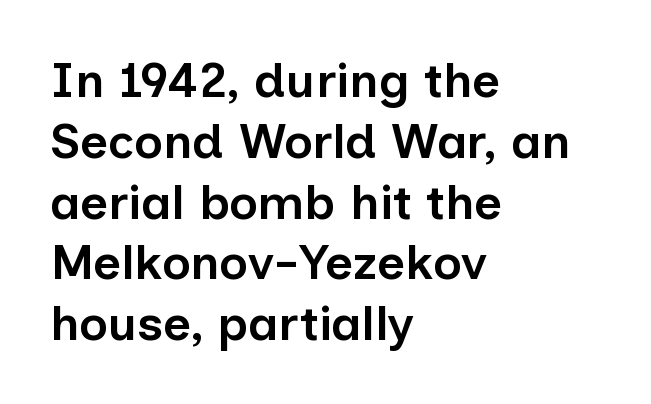
The image shows 49 px semibold sans-serif type, upright; set left-aligned, line spacing 1.24x, normal letter spacing, not underlined; low stroke contrast and a medium x-height.
